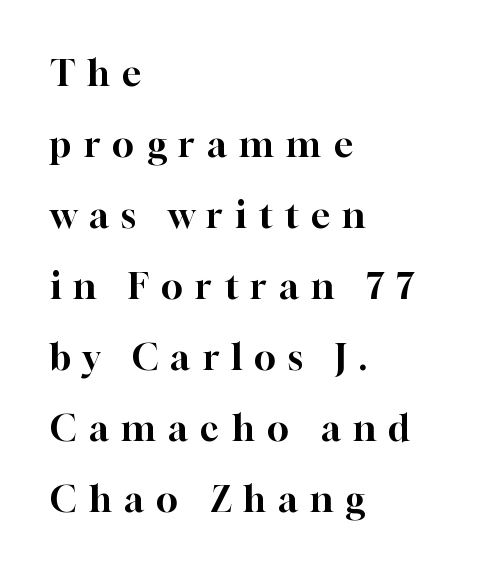
The image shows 36 px serif type, upright; set left-aligned, loose line spacing (1.97x), unusually wide letter spacing (+0.34 em), not underlined; high stroke contrast and a medium x-height.
